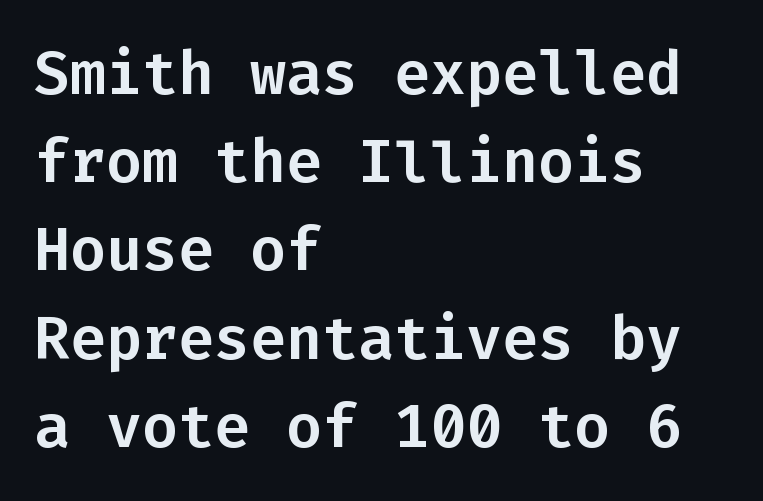
{"serif": "no", "italic": "no", "width": "normal", "stroke_contrast": "low", "x_height": "medium", "monospaced": "yes", "underline": "no", "align": "left", "line_spacing": "normal", "line_spacing_ratio": 1.47, "letter_spacing": "normal", "letter_spacing_em": 0.0, "glyph_px": 60}
